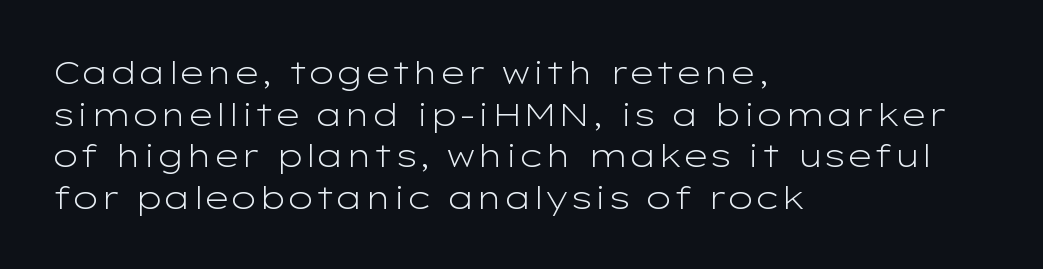
Q: Is the text bold? A: No.
Q: Is the text italic (slanted)? A: No, it is upright.
Q: Is the typeface a serif or a sans-serif typeface? A: Sans-serif.
Q: Is the text underlined? A: No.
Q: How is the paragraph aligned? A: Left-aligned.
Q: Is the spacing between letters normal or unusually wide? A: Normal.
Q: Is the spacing between lines tight, normal or loose? A: Normal.
Q: Width (condensed, normal, or wide)? A: Wide.
Q: Stroke contrast? A: Low.
Q: x-height? A: Medium.
Q: Monospaced? A: No.
